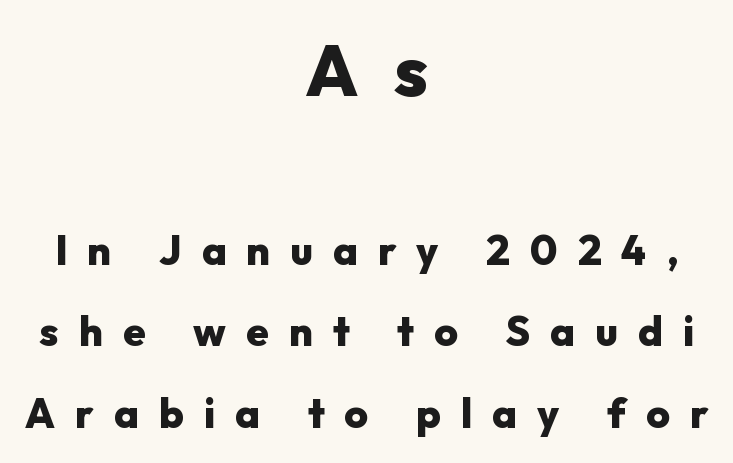
{"serif": "no", "italic": "no", "bold": "yes", "weight": "heavy", "width": "normal", "stroke_contrast": "low", "x_height": "medium", "monospaced": "no", "underline": "no", "align": "center", "line_spacing": "loose", "line_spacing_ratio": 1.98, "letter_spacing": "wide", "letter_spacing_em": 0.49, "larger_block": "first", "size_ratio": 1.76, "glyph_px": 72}
